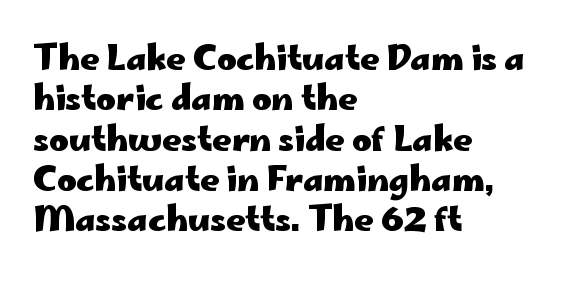
Do the characters align in a grid? No, the font is proportional. Tracking here is standard; glyphs follow each other at the usual distance. Do the letters lean? They stand straight. Does the weight exceed regular? Yes, all the way to bold.
